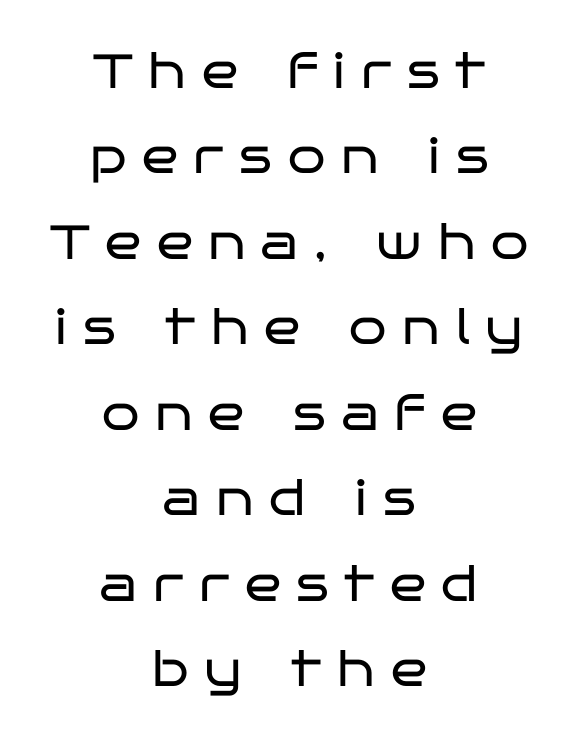
These lines are rendered in a variable-pitch font. Check where the strokes stop: nothing finishes them off — pure sans. A clean baseline with only descenders dipping below it. Both edges are ragged and mirror each other, which tells us the setting is centered. Unlike italic type, these characters show no tilt at all.
